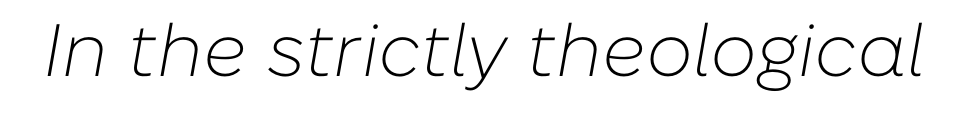
Is this a fixed-width face? No — the glyphs have proportional, varying widths. The typesetting does not lean heavy: it is not bold. Is the letter spacing exaggerated? No — it looks like the ordinary default. Descender tails drop into unmarked territory.
